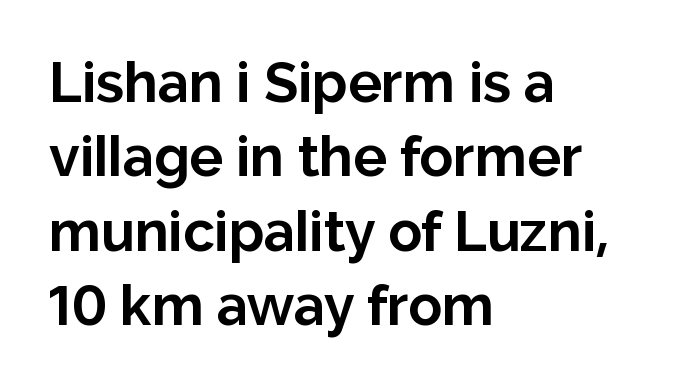
The passage shown is typed in a proportional face where columns would drift. Characters remain perfectly vertical along every line. Where is the straight margin? On the left. The glyphs have the mass of a bold cut. Line spacing here is normal.
